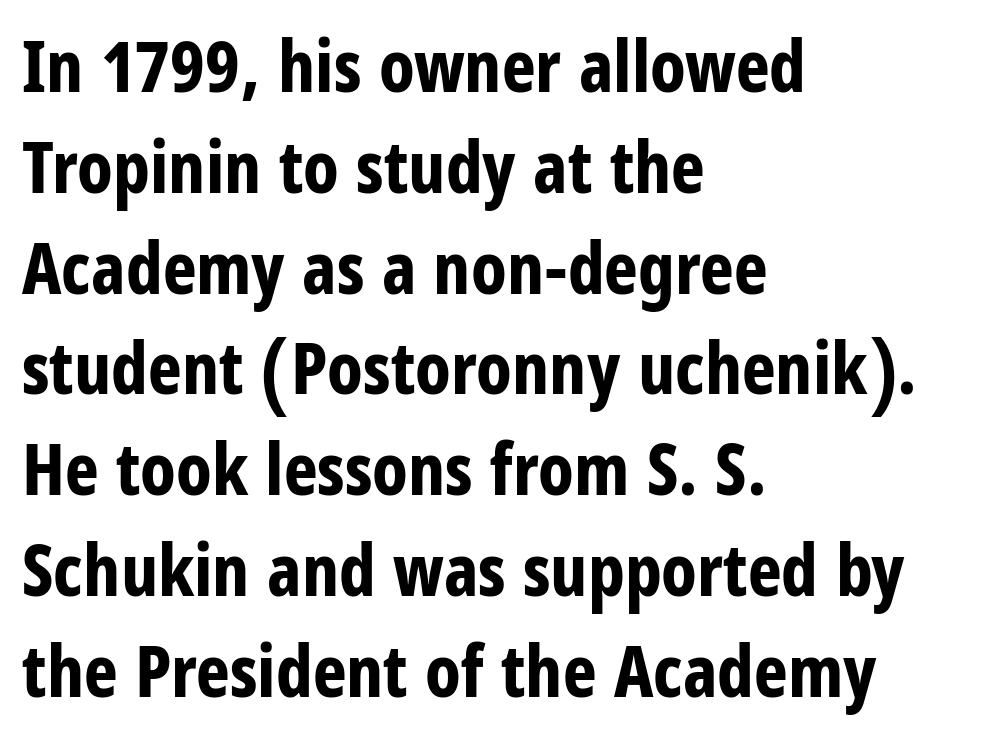
The image shows 72 px bold, condensed sans-serif type, upright; set left-aligned, normal line spacing (1.4x), normal letter spacing, not underlined; low stroke contrast and a large x-height.
